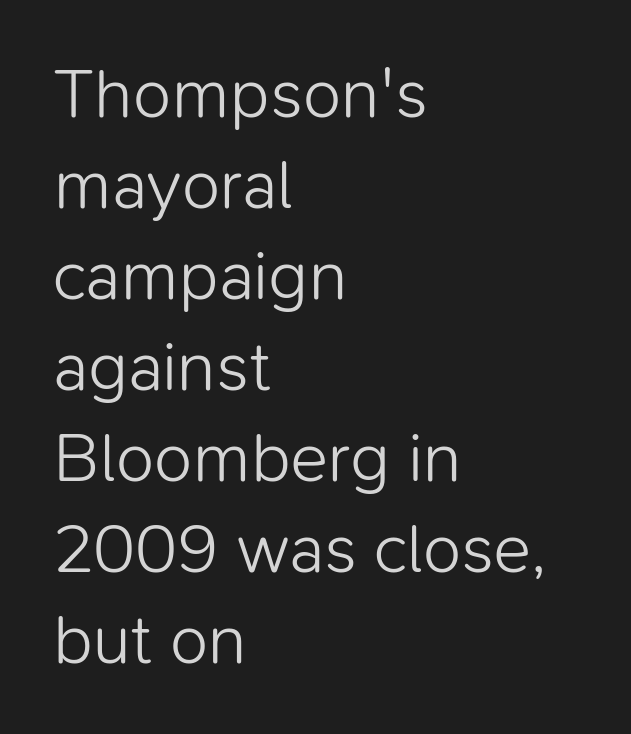
Note the varied advance widths — an 'i' is clearly narrower than an 'm'. Look at the bottom of the vertical strokes: they stop flat, with no serifs. Stems and bowls with no extra thickness — not bold. Normally led — the rows are evenly, conventionally spaced.
